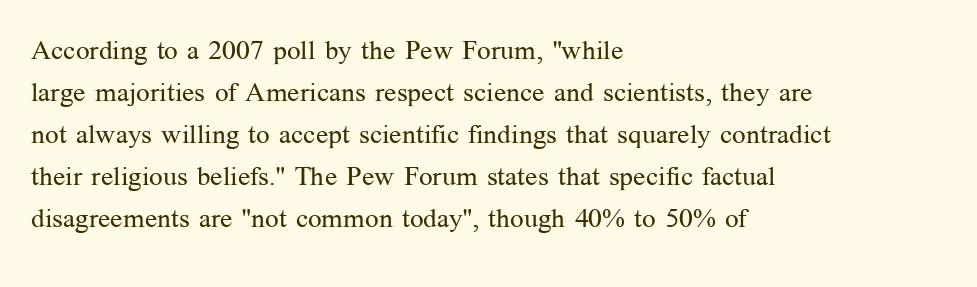
The image shows 27 px text type, upright; set left-aligned, normal line spacing (1.56x), normal letter spacing, not underlined.
